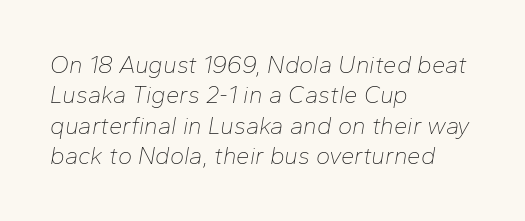
{"italic": "yes", "lean": "right", "slant_degrees": 10, "bold": "no", "underline": "no", "align": "left", "line_spacing": "normal", "line_spacing_ratio": 1.27, "letter_spacing": "normal", "letter_spacing_em": 0.0, "glyph_px": 24}
